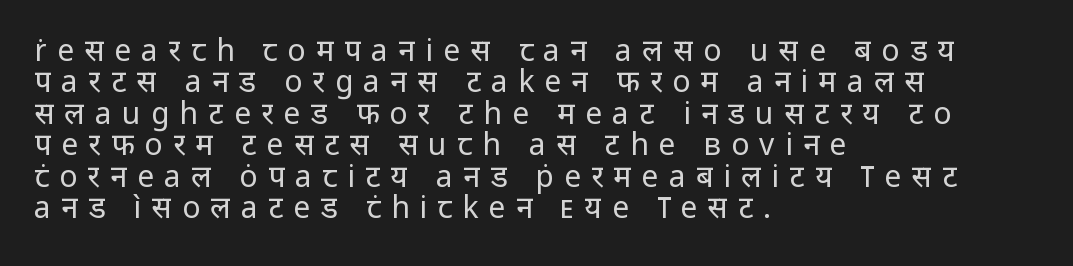
The image shows 30 px regular-weight sans-serif type, upright; set left-aligned, tight line spacing (1.05x), unusually wide letter spacing (+0.34 em), not underlined; low stroke contrast and a medium x-height.
